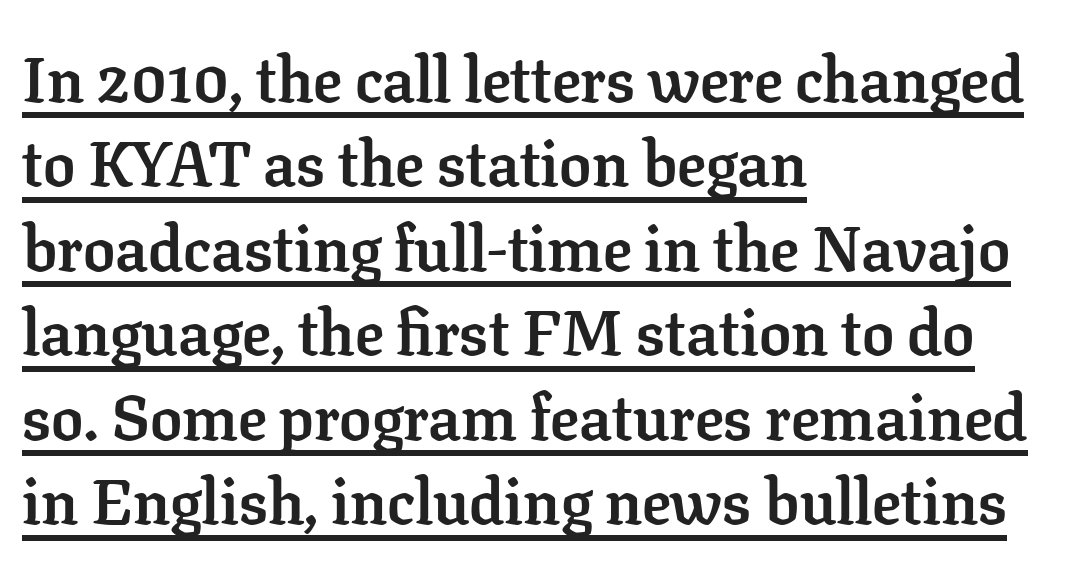
The image shows 64 px semibold serif type, upright; set left-aligned, normal line spacing (1.32x), normal letter spacing, underlined; low stroke contrast and a medium x-height.
